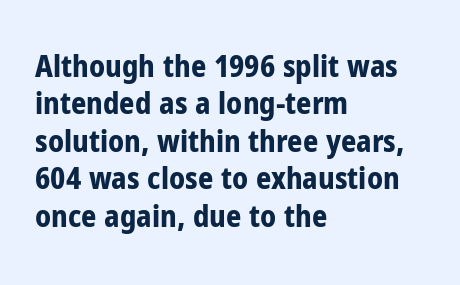
The image shows 30 px bold, condensed sans-serif type, upright; set left-aligned, normal line spacing (1.25x), normal letter spacing, not underlined; low stroke contrast and a medium x-height.
